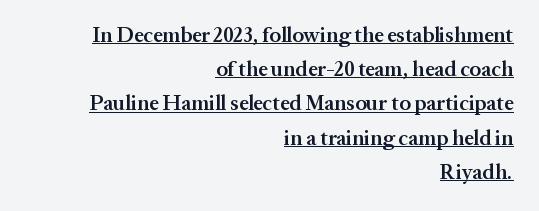
The image shows 21 px text type, upright; set right-aligned, normal line spacing (1.63x), normal letter spacing, underlined.
